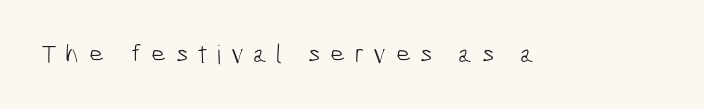
Q: Is the text bold? A: No.
Q: Is the text underlined? A: No.
Q: Is the spacing between letters normal or unusually wide? A: Unusually wide.
